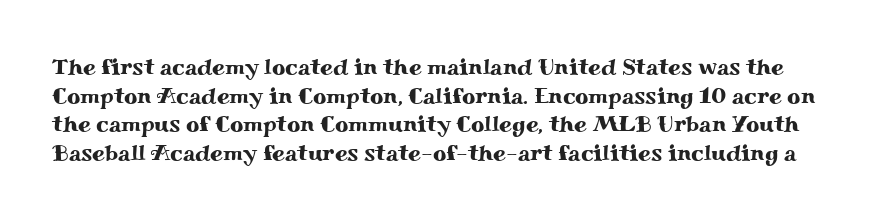
Glance below the letters and you will spot only blank space. The tracking reads as untouched default to a designer's eye. Students, observe: this is what conventionally led text looks like. Every stem runs plumb, perpendicular to the baseline.
